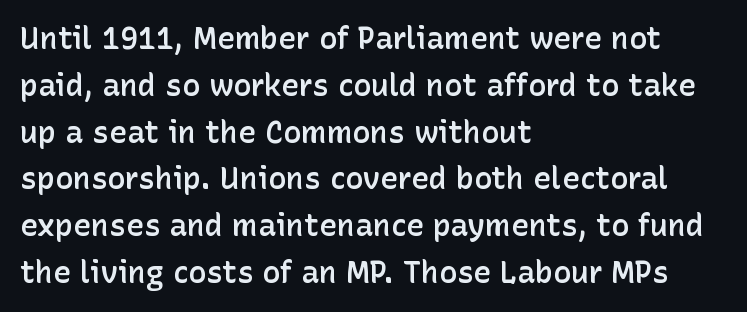
{"serif": "no", "italic": "no", "bold": "semi", "weight": "semibold", "width": "normal", "stroke_contrast": "low", "x_height": "medium", "monospaced": "no", "underline": "no", "align": "left", "line_spacing": "normal", "line_spacing_ratio": 1.56, "letter_spacing": "normal", "letter_spacing_em": 0.0, "glyph_px": 30}
